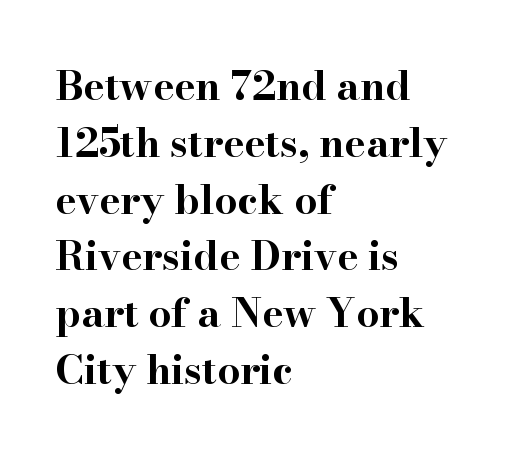
The image shows 40 px bold, wide serif type, upright; set left-aligned, normal line spacing (1.42x), normal letter spacing, not underlined; high stroke contrast and a small x-height.
